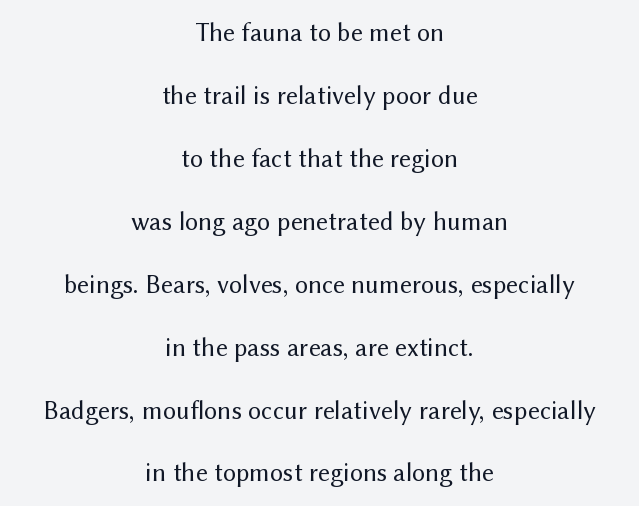
Honestly, the rows look like they've been pulled way apart. Is the stroke heavy? The answer is a plain regular-or-lighter. Vertical strokes here are truly vertical. The gap between lines stays unmarked. Observe the ordinary spacing: letters are neighbours, not strangers. Compared with a flush-left layout, this one balances lines on the center instead.
